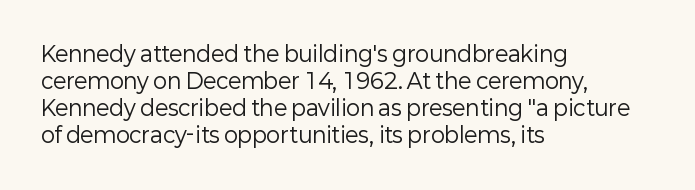
The passage shown is not underscored anywhere. Summary of vertical rhythm: regular, with standard interline spacing. The rag falls on the right side of this text block. Notice how the stems are strictly vertical — no italics here. Vertical stems look standard width or narrower in stroke.
